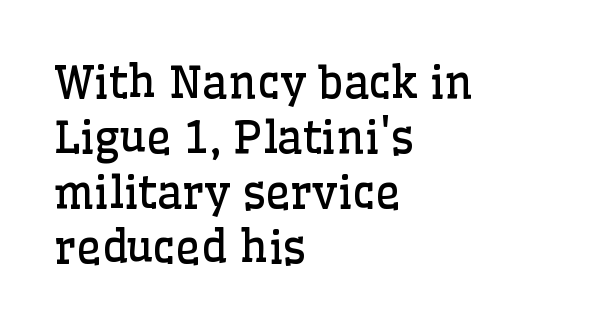
Q: Is the text bold? A: No.
Q: Is the text italic (slanted)? A: No, it is upright.
Q: Is the typeface a serif or a sans-serif typeface? A: Serif.
Q: Is the text underlined? A: No.
Q: How is the paragraph aligned? A: Left-aligned.
Q: Is the spacing between letters normal or unusually wide? A: Normal.
Q: Is the spacing between lines tight, normal or loose? A: Normal.
Q: Width (condensed, normal, or wide)? A: Normal.
Q: Stroke contrast? A: Low.
Q: x-height? A: Medium.
Q: Monospaced? A: No.
